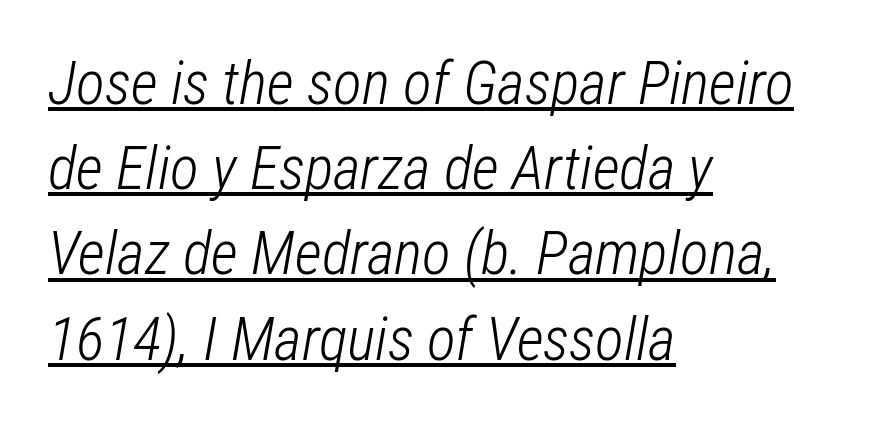
{"italic": "yes", "lean": "right", "slant_degrees": 12, "bold": "no", "weight": "light", "width": "condensed", "stroke_contrast": "low", "x_height": "medium", "monospaced": "no", "underline": "yes", "align": "left", "line_spacing": "normal", "line_spacing_ratio": 1.42, "letter_spacing": "normal", "letter_spacing_em": 0.0, "glyph_px": 60}
